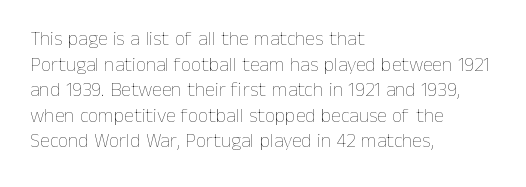
Q: Is the text bold? A: No.
Q: Is the text italic (slanted)? A: No, it is upright.
Q: Is the text underlined? A: No.
Q: How is the paragraph aligned? A: Left-aligned.
Q: Is the spacing between letters normal or unusually wide? A: Normal.
Q: Is the spacing between lines tight, normal or loose? A: Normal.
